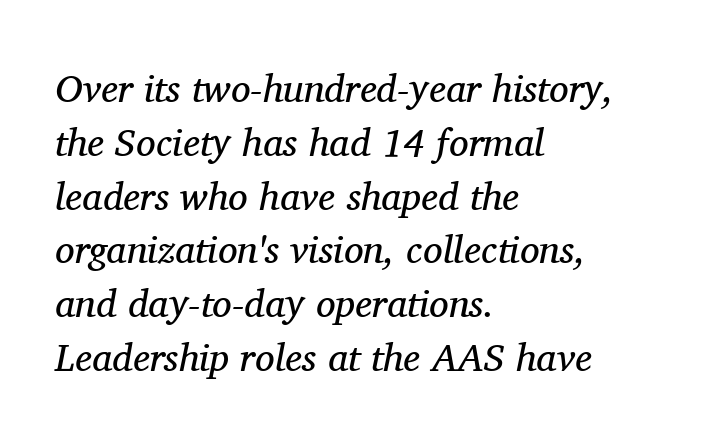
Reading down the block, your eye returns to a fixed left position each line. Beneath every word, the page is bare. Looks like regular typesetting: each glyph gets only the width it needs. A serif font was chosen for this passage. These lines were composed using italics.
